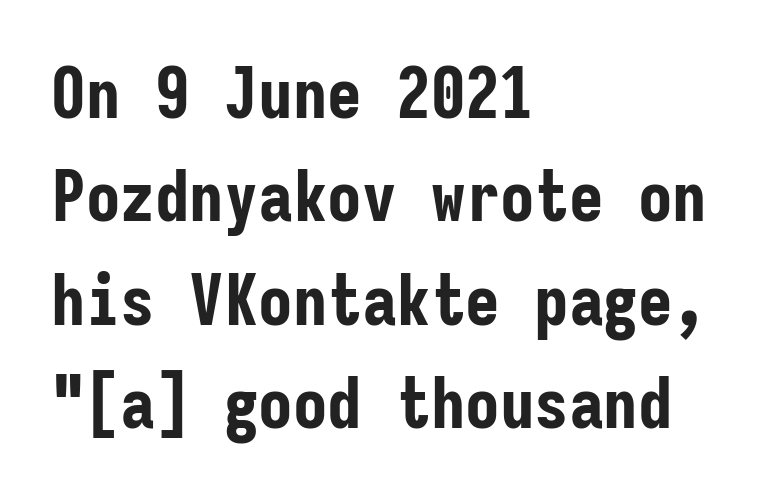
The image shows 69 px bold, condensed sans-serif type, upright, monospaced; set left-aligned, normal line spacing (1.5x), normal letter spacing, not underlined; low stroke contrast and a medium x-height.
